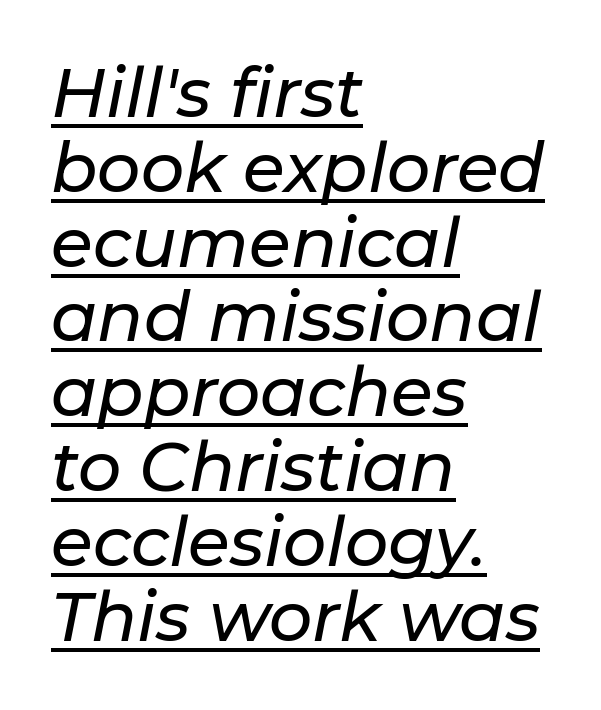
The image shows 68 px text type, italic (leaning right); set left-aligned, tight line spacing (1.1x), normal letter spacing, underlined; low stroke contrast and a medium x-height.
